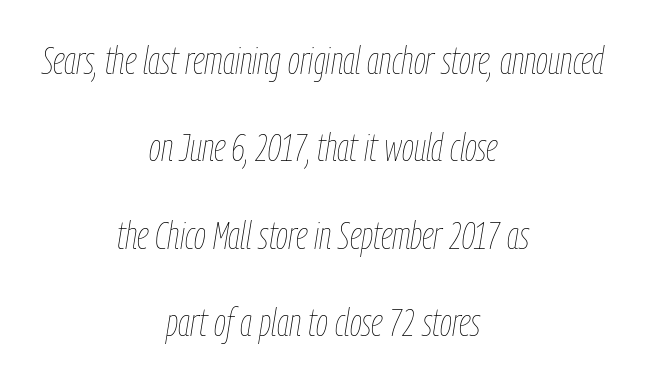
Quick note: italic. Weight class: somewhere from thin through regular. The face used here is proportionally spaced, like ordinary book or web type. These lines stack symmetrically, like a column narrowing and widening about its center. A bare baseline throughout the passage.
